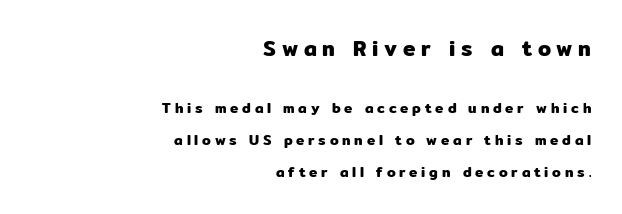
The image shows 21 px text type, upright; set right-aligned, loose line spacing (2.28x), unusually wide letter spacing (+0.27 em), not underlined; the first (top) block is 1.5x larger.
